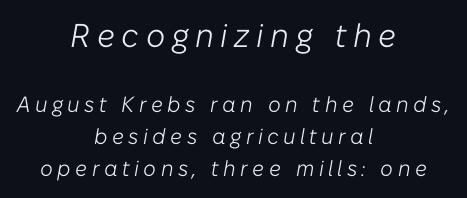
The letters are slanted; this is an italic face. Does the copy run flush right? No — it is centered line by line. Letters rest on an invisible, unmarked baseline. How would I describe the line gaps? Plain and ordinary. Whoever set this made the first block the dominant, larger element. The letters advance in unequal steps, a hallmark of proportional type.
